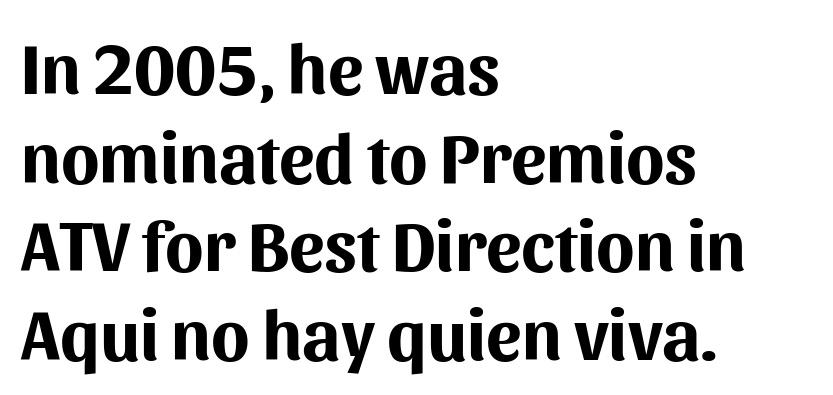
{"serif": "no", "italic": "no", "bold": "yes", "weight": "bold", "width": "normal", "stroke_contrast": "medium", "x_height": "medium", "monospaced": "no", "underline": "no", "align": "left", "line_spacing": "normal", "line_spacing_ratio": 1.25, "letter_spacing": "normal", "letter_spacing_em": 0.0, "glyph_px": 71}
